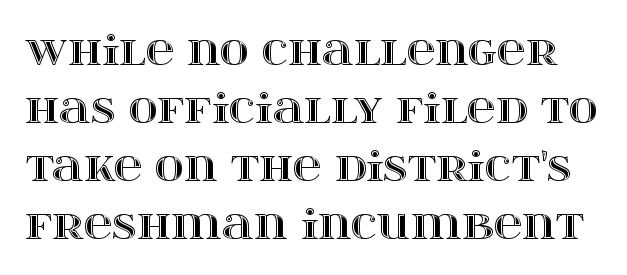
Rendered with straight, roman letterforms. How would I describe the line gaps? Plain and ordinary. Words float on clear page, feet unadorned. The type is set solid horizontally, with unmodified tracking.
